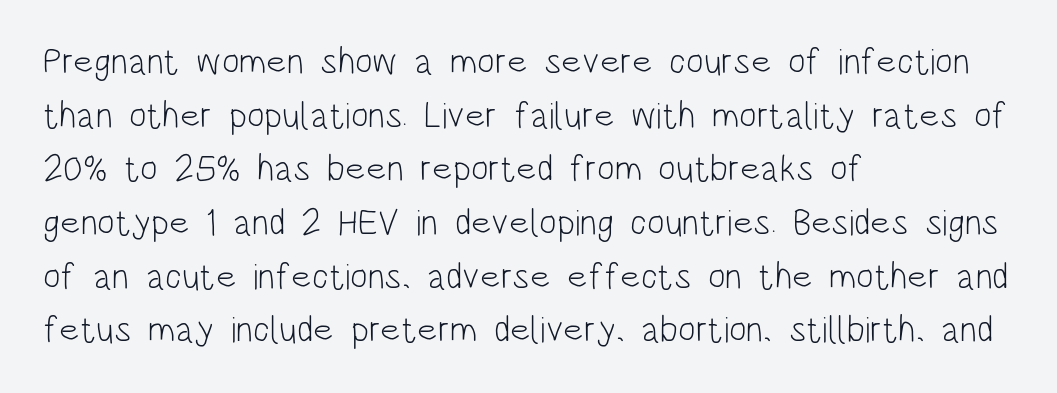
Q: Is the text bold? A: No.
Q: Is the text italic (slanted)? A: No, it is upright.
Q: Is the typeface a serif or a sans-serif typeface? A: Sans-serif.
Q: Is the text underlined? A: No.
Q: How is the paragraph aligned? A: Left-aligned.
Q: Is the spacing between letters normal or unusually wide? A: Normal.
Q: Is the spacing between lines tight, normal or loose? A: Normal.
Q: Width (condensed, normal, or wide)? A: Condensed.
Q: Stroke contrast? A: Low.
Q: x-height? A: Large.
Q: Monospaced? A: No.
